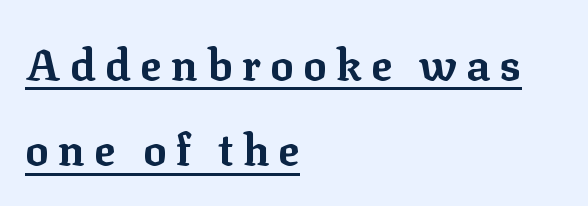
In terms of leading, this rendering errs on the spacious side. Posture: vertical. Inter-character spacing is expanded well beyond the font's built-in metrics. The compositor pushed each line to the left boundary. The face used here has the dense, thick strokes of a bold.
